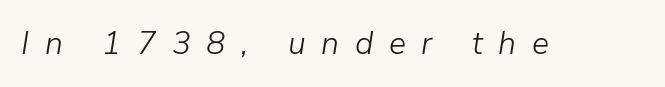
Q: Is the text bold? A: No.
Q: Is the text italic (slanted)? A: Yes, it leans right by about 9 degrees.
Q: Is the text underlined? A: No.
Q: Is the spacing between letters normal or unusually wide? A: Unusually wide.
Q: Width (condensed, normal, or wide)? A: Normal.
Q: Stroke contrast? A: Low.
Q: x-height? A: Medium.
Q: Monospaced? A: No.
